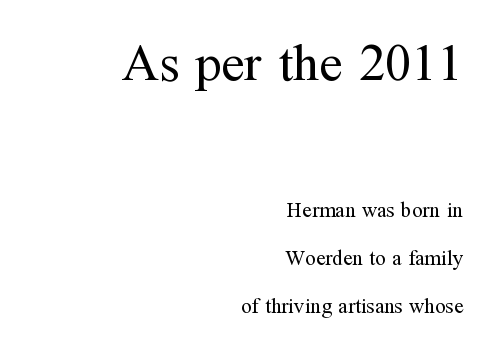
The image shows 52 px regular-weight serif type, upright; set right-aligned, loose line spacing (2.29x), normal letter spacing, not underlined; the first (top) block is 2.48x larger; medium stroke contrast and a medium x-height.
